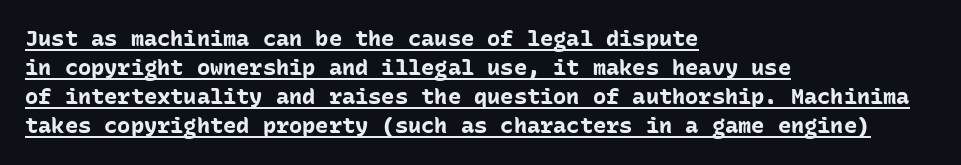
The image shows 22 px bold type, upright; set left-aligned, normal line spacing (1.32x), normal letter spacing, underlined.
